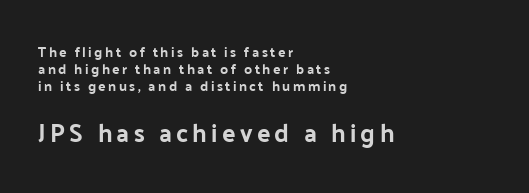
{"italic": "no", "underline": "no", "align": "left", "line_spacing_ratio": 1.21, "larger_block": "second", "size_ratio": 1.79, "glyph_px": 25}
